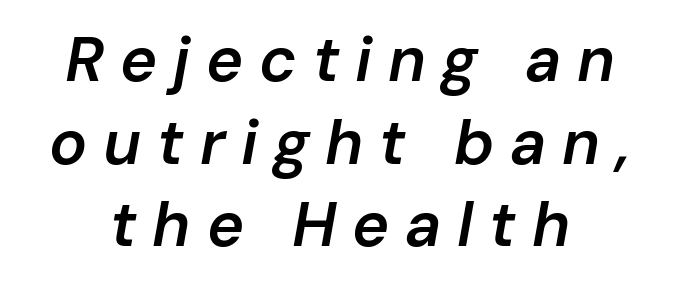
Q: Is the text bold? A: Semi-bold.
Q: Is the text italic (slanted)? A: Yes, it leans right by about 10 degrees.
Q: Is the text underlined? A: No.
Q: How is the paragraph aligned? A: Centered.
Q: Is the spacing between letters normal or unusually wide? A: Unusually wide.
Q: Is the spacing between lines tight, normal or loose? A: Normal.
Q: Width (condensed, normal, or wide)? A: Normal.
Q: Stroke contrast? A: Low.
Q: x-height? A: Medium.
Q: Monospaced? A: No.
